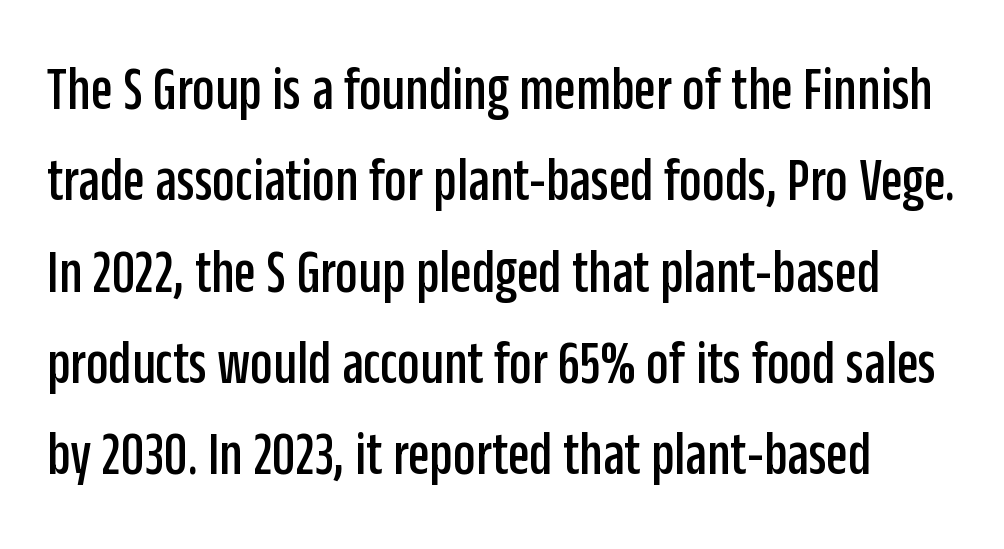
Q: Is the text italic (slanted)? A: No, it is upright.
Q: Is the typeface a serif or a sans-serif typeface? A: Sans-serif.
Q: Is the text underlined? A: No.
Q: Is the spacing between letters normal or unusually wide? A: Normal.
Q: Is the spacing between lines tight, normal or loose? A: Normal.
Q: Width (condensed, normal, or wide)? A: Condensed.
Q: Stroke contrast? A: Low.
Q: x-height? A: Large.
Q: Monospaced? A: No.
